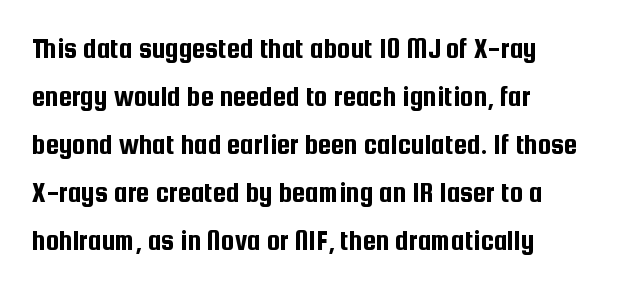
Each new line begins a customary step beneath the previous one. Here the glyphs are tracked normally, forming tight word shapes. Glance below the letters and you will spot only blank space. Compared with a centered layout, this one pins lines to the left instead. Look at the bottom of the vertical strokes: they stop flat, with no serifs. This sample has the flowing, uneven cadence of proportional lettering.
